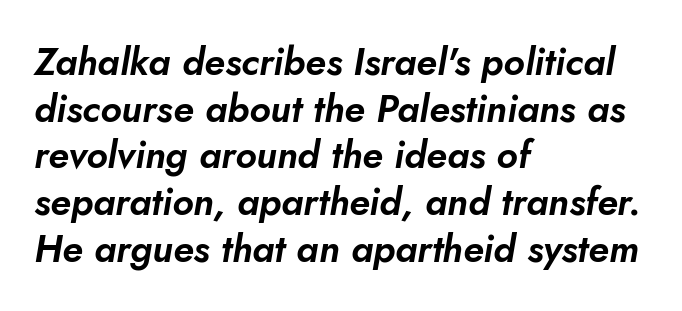
Q: Is the text italic (slanted)? A: Yes, it leans right by about 10 degrees.
Q: Is the text underlined? A: No.
Q: How is the paragraph aligned? A: Left-aligned.
Q: Is the spacing between letters normal or unusually wide? A: Normal.
Q: Width (condensed, normal, or wide)? A: Normal.
Q: Stroke contrast? A: Low.
Q: x-height? A: Small.
Q: Monospaced? A: No.
